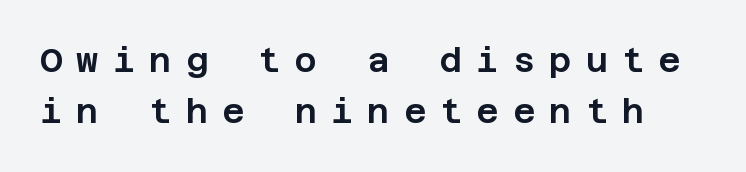
The image shows 34 px sans-serif type, upright; set normal line spacing (1.51x), unusually wide letter spacing (+0.42 em), not underlined; low stroke contrast and a large x-height.
